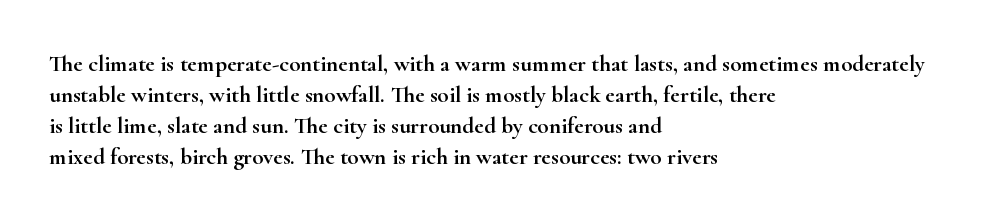
The image shows 23 px text type, upright; set left-aligned, normal line spacing (1.35x), normal letter spacing, not underlined.
